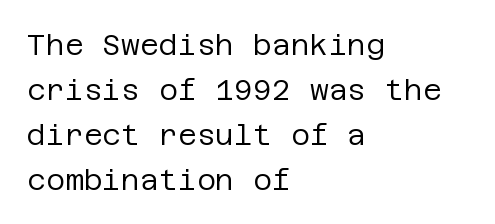
{"serif": "no", "italic": "no", "bold": "no", "weight": "regular", "width": "normal", "stroke_contrast": "low", "x_height": "large", "underline": "no", "align": "left", "line_spacing": "normal", "line_spacing_ratio": 1.55, "letter_spacing": "normal", "letter_spacing_em": 0.0, "glyph_px": 29}
